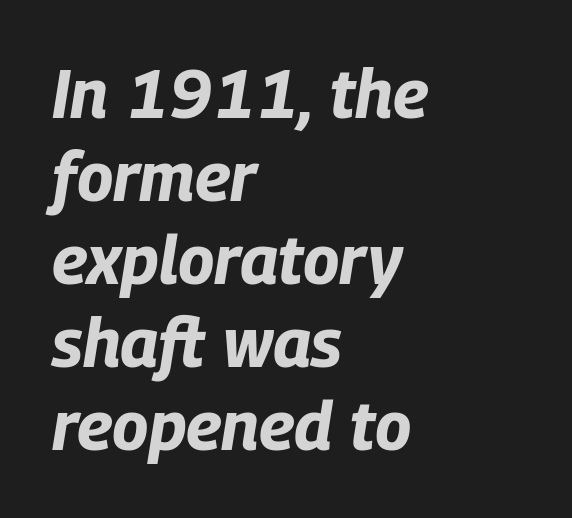
Q: Is the text bold? A: Yes.
Q: Is the text italic (slanted)? A: Yes, it leans right by about 9 degrees.
Q: Is the text underlined? A: No.
Q: How is the paragraph aligned? A: Left-aligned.
Q: Is the spacing between letters normal or unusually wide? A: Normal.
Q: Width (condensed, normal, or wide)? A: Condensed.
Q: Stroke contrast? A: Low.
Q: x-height? A: Large.
Q: Monospaced? A: No.
